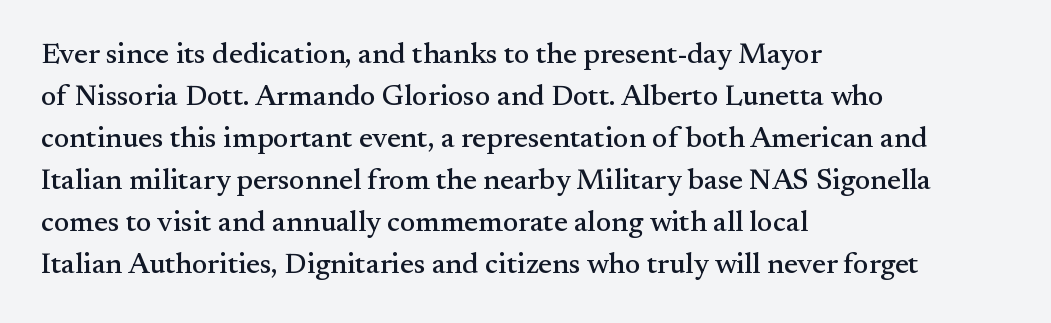
{"serif": "yes", "italic": "no", "width": "normal", "stroke_contrast": "medium", "x_height": "small", "monospaced": "no", "underline": "no", "align": "left", "line_spacing": "normal", "line_spacing_ratio": 1.45, "letter_spacing": "normal", "letter_spacing_em": 0.0, "glyph_px": 29}
